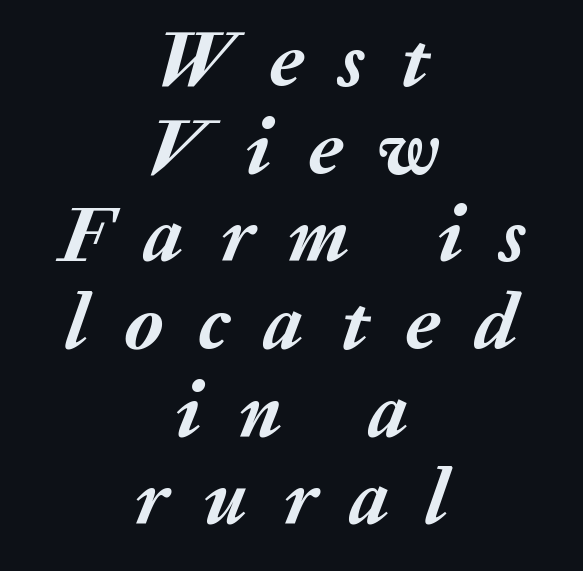
{"italic": "yes", "lean": "right", "slant_degrees": 20, "bold": "yes", "weight": "semibold", "width": "normal", "stroke_contrast": "medium", "x_height": "medium", "monospaced": "no", "underline": "no", "align": "center", "line_spacing": "tight", "line_spacing_ratio": 1.11, "letter_spacing": "wide", "letter_spacing_em": 0.45, "glyph_px": 79}
